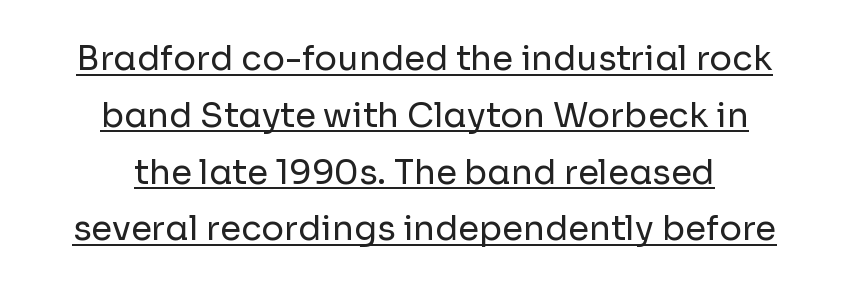
Notice how the passage keeps no hard edge, just a central spine. The gaps between neighbouring characters are ordinary and unremarkable. The passage shown is typed in a proportional face where columns would drift. Heaviness? Minimal to ordinary, like unemphasized prose. The words here are underlined. Note: no serifs on the glyphs.
